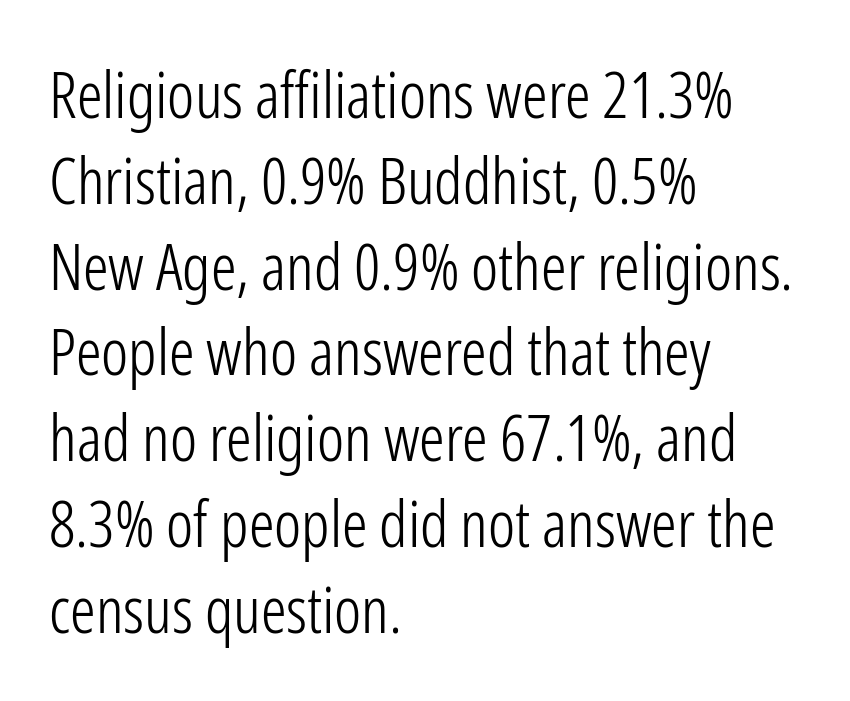
Q: Is the text bold? A: No.
Q: Is the text italic (slanted)? A: No, it is upright.
Q: Is the typeface a serif or a sans-serif typeface? A: Sans-serif.
Q: Is the text underlined? A: No.
Q: How is the paragraph aligned? A: Left-aligned.
Q: Is the spacing between letters normal or unusually wide? A: Normal.
Q: Is the spacing between lines tight, normal or loose? A: Normal.
Q: Width (condensed, normal, or wide)? A: Condensed.
Q: Stroke contrast? A: Low.
Q: x-height? A: Medium.
Q: Monospaced? A: No.
